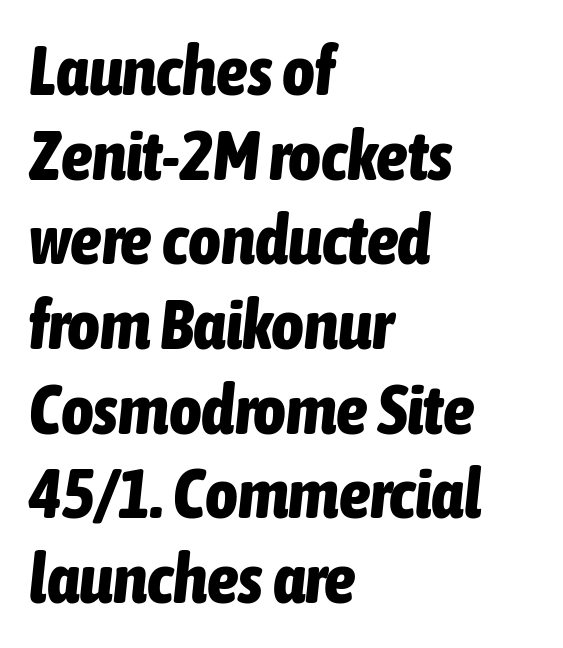
Q: Is the text bold? A: Yes.
Q: Is the text italic (slanted)? A: Yes, it leans right by about 6 degrees.
Q: Is the text underlined? A: No.
Q: How is the paragraph aligned? A: Left-aligned.
Q: Is the spacing between letters normal or unusually wide? A: Normal.
Q: Width (condensed, normal, or wide)? A: Condensed.
Q: Stroke contrast? A: Low.
Q: x-height? A: Medium.
Q: Monospaced? A: No.
